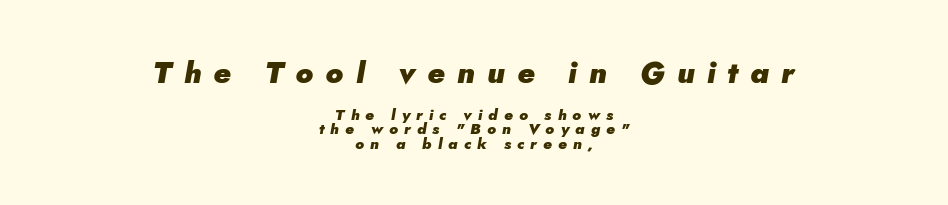
The image shows 30 px heavy type, italic (leaning right); set centered, tight line spacing (0.96x), unusually wide letter spacing (+0.41 em), not underlined; the first (top) block is 2.0x larger; low stroke contrast and a small x-height.
